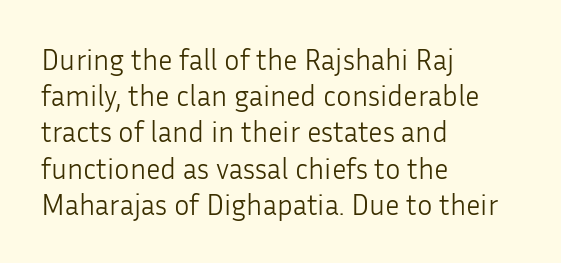
Q: Is the text bold? A: No.
Q: Is the text italic (slanted)? A: No, it is upright.
Q: Is the typeface a serif or a sans-serif typeface? A: Sans-serif.
Q: Is the text underlined? A: No.
Q: How is the paragraph aligned? A: Left-aligned.
Q: Is the spacing between letters normal or unusually wide? A: Normal.
Q: Is the spacing between lines tight, normal or loose? A: Normal.
Q: Width (condensed, normal, or wide)? A: Normal.
Q: Stroke contrast? A: Low.
Q: x-height? A: Medium.
Q: Monospaced? A: No.
